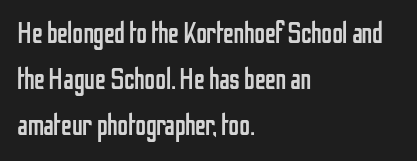
Q: Is the text bold? A: No.
Q: Is the text italic (slanted)? A: No, it is upright.
Q: Is the typeface a serif or a sans-serif typeface? A: Sans-serif.
Q: Is the text underlined? A: No.
Q: How is the paragraph aligned? A: Left-aligned.
Q: Is the spacing between letters normal or unusually wide? A: Normal.
Q: Is the spacing between lines tight, normal or loose? A: Normal.
Q: Width (condensed, normal, or wide)? A: Condensed.
Q: Stroke contrast? A: Low.
Q: x-height? A: Medium.
Q: Monospaced? A: No.
